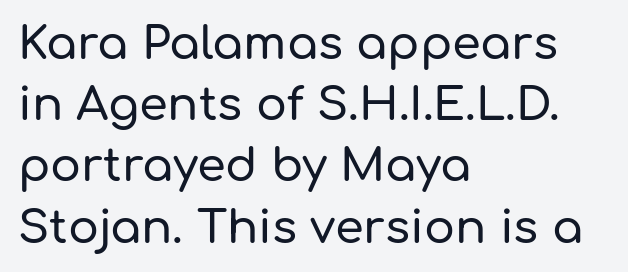
Q: Is the text italic (slanted)? A: No, it is upright.
Q: Is the typeface a serif or a sans-serif typeface? A: Sans-serif.
Q: Is the text underlined? A: No.
Q: How is the paragraph aligned? A: Left-aligned.
Q: Is the spacing between letters normal or unusually wide? A: Normal.
Q: Is the spacing between lines tight, normal or loose? A: Normal.
Q: Width (condensed, normal, or wide)? A: Normal.
Q: Stroke contrast? A: Low.
Q: x-height? A: Medium.
Q: Monospaced? A: No.
